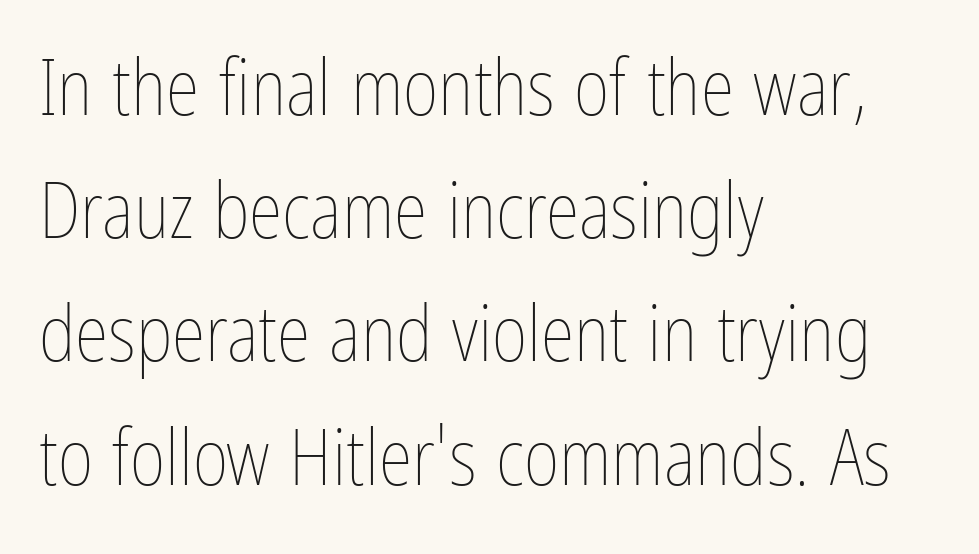
{"italic": "no", "bold": "no", "weight": "thin", "width": "condensed", "stroke_contrast": "low", "x_height": "medium", "monospaced": "no", "underline": "no", "align": "left", "line_spacing": "normal", "line_spacing_ratio": 1.6, "letter_spacing": "normal", "letter_spacing_em": 0.0, "glyph_px": 77}
